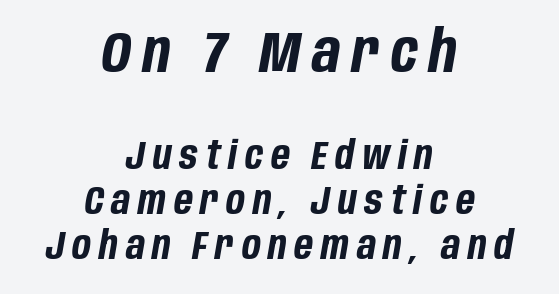
The image shows 58 px bold, condensed type, italic (leaning right); set centered, tight line spacing (1.15x), unusually wide letter spacing (+0.2 em), not underlined; the first (top) block is 1.49x larger; low stroke contrast and a large x-height.
